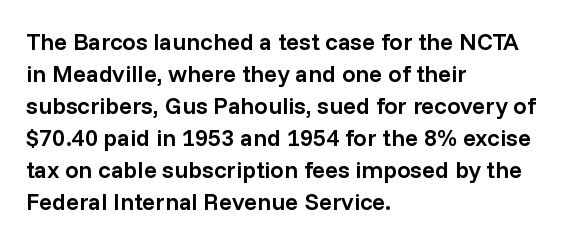
The image shows 24 px text type, upright; set left-aligned, normal line spacing (1.33x), normal letter spacing, not underlined.
